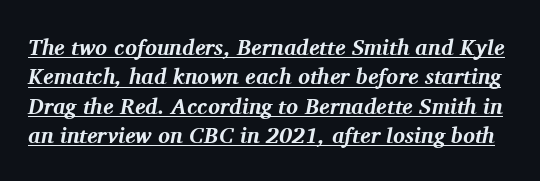
Q: Is the text bold? A: Yes.
Q: Is the text italic (slanted)? A: Yes, it leans right by about 11 degrees.
Q: Is the text underlined? A: Yes.
Q: Is the spacing between letters normal or unusually wide? A: Normal.
Q: Is the spacing between lines tight, normal or loose? A: Normal.
